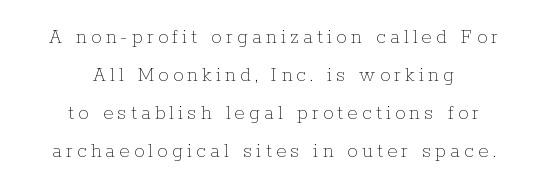
Q: Is the text bold? A: No.
Q: Is the text italic (slanted)? A: No, it is upright.
Q: Is the text underlined? A: No.
Q: How is the paragraph aligned? A: Centered.
Q: Is the spacing between letters normal or unusually wide? A: Unusually wide.
